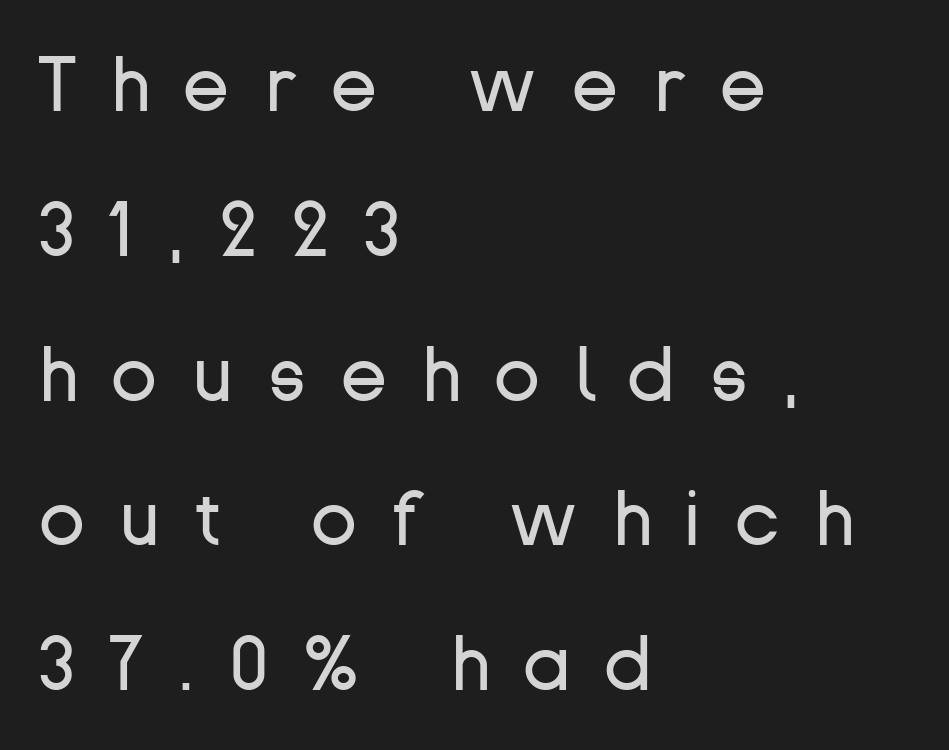
{"serif": "no", "italic": "no", "bold": "no", "weight": "regular", "width": "normal", "stroke_contrast": "low", "x_height": "medium", "monospaced": "no", "underline": "no", "align": "left", "line_spacing_ratio": 1.88, "letter_spacing": "wide", "letter_spacing_em": 0.44, "glyph_px": 77}
